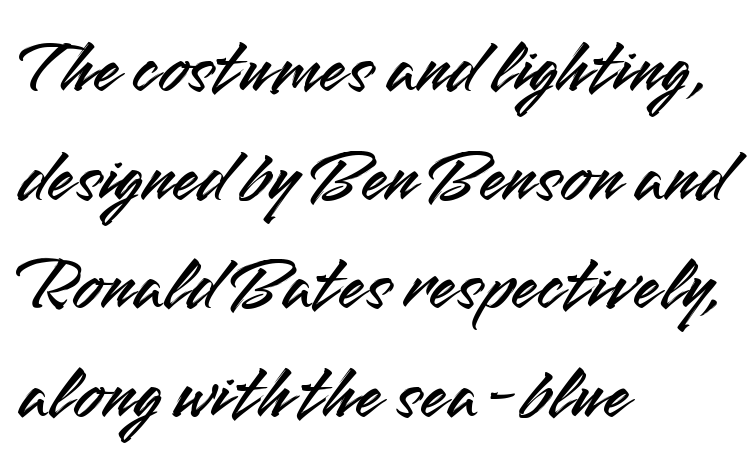
The image shows 76 px sans-serif type; set left-aligned, normal line spacing (1.43x), normal letter spacing, not underlined; medium stroke contrast and a small x-height.
